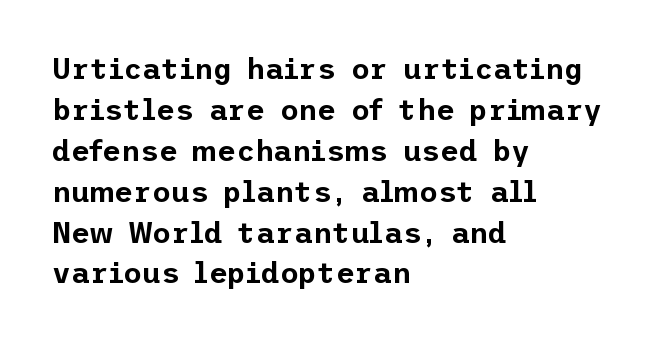
The image shows 29 px sans-serif type, upright; set left-aligned, normal line spacing (1.41x), normal letter spacing, not underlined; low stroke contrast and a medium x-height.
